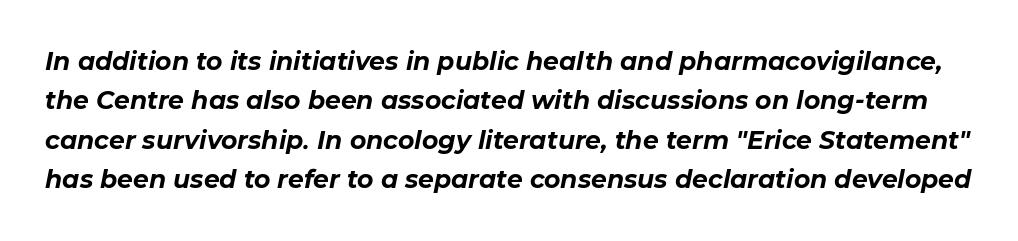
Each glyph is drawn with heavy, bold strokes. Nobody touched the tracking dial on this one. How would I describe the line gaps? Plain and ordinary. In terms of posture, this sample is oblique. Honestly, there is no underline to notice here at all.
